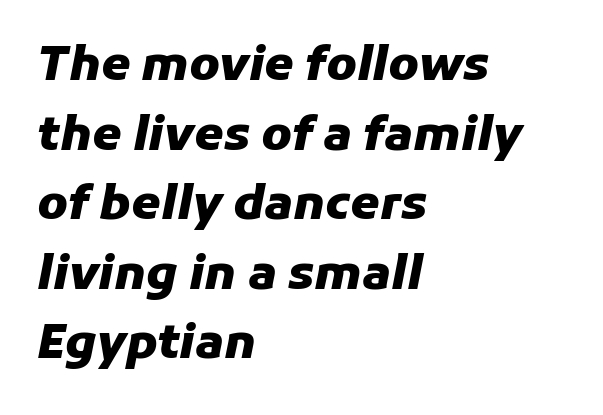
The image shows 47 px heavy type, italic (leaning right); set left-aligned, normal line spacing (1.48x), normal letter spacing, not underlined; low stroke contrast and a medium x-height.
